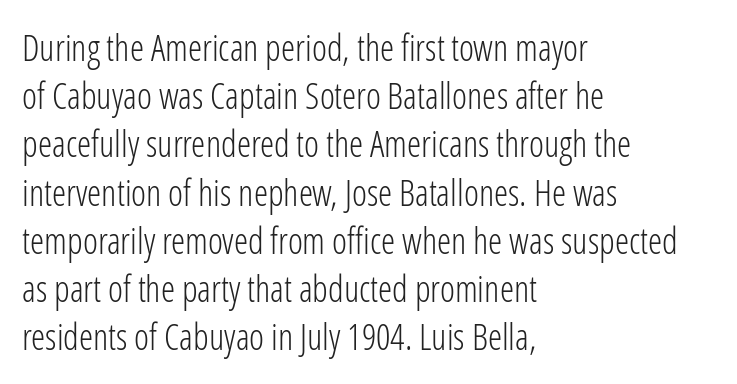
Q: Is the text bold? A: No.
Q: Is the text italic (slanted)? A: No, it is upright.
Q: Is the typeface a serif or a sans-serif typeface? A: Sans-serif.
Q: Is the text underlined? A: No.
Q: How is the paragraph aligned? A: Left-aligned.
Q: Is the spacing between letters normal or unusually wide? A: Normal.
Q: Is the spacing between lines tight, normal or loose? A: Normal.
Q: Width (condensed, normal, or wide)? A: Condensed.
Q: Stroke contrast? A: Low.
Q: x-height? A: Medium.
Q: Monospaced? A: No.
